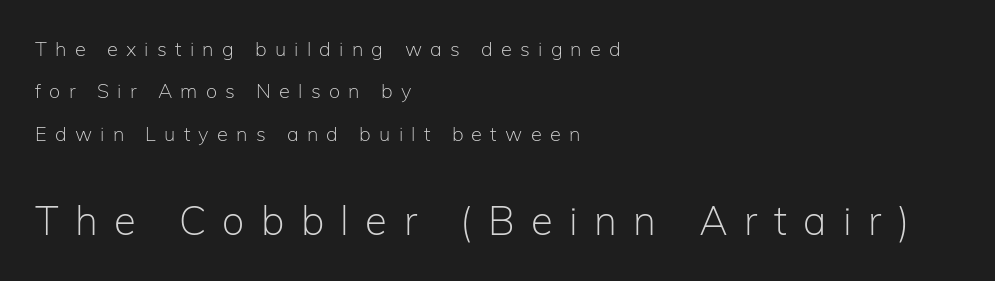
Q: Is the text bold? A: No.
Q: Is the text italic (slanted)? A: No, it is upright.
Q: Is the typeface a serif or a sans-serif typeface? A: Sans-serif.
Q: Is the text underlined? A: No.
Q: How is the paragraph aligned? A: Left-aligned.
Q: Is the spacing between letters normal or unusually wide? A: Unusually wide.
Q: Is the spacing between lines tight, normal or loose? A: Loose.
Q: Which block of text is set in a larger size, the first (top) or the second (bottom)? A: The second (bottom) one.
Q: Width (condensed, normal, or wide)? A: Normal.
Q: Stroke contrast? A: Low.
Q: x-height? A: Medium.
Q: Monospaced? A: No.
